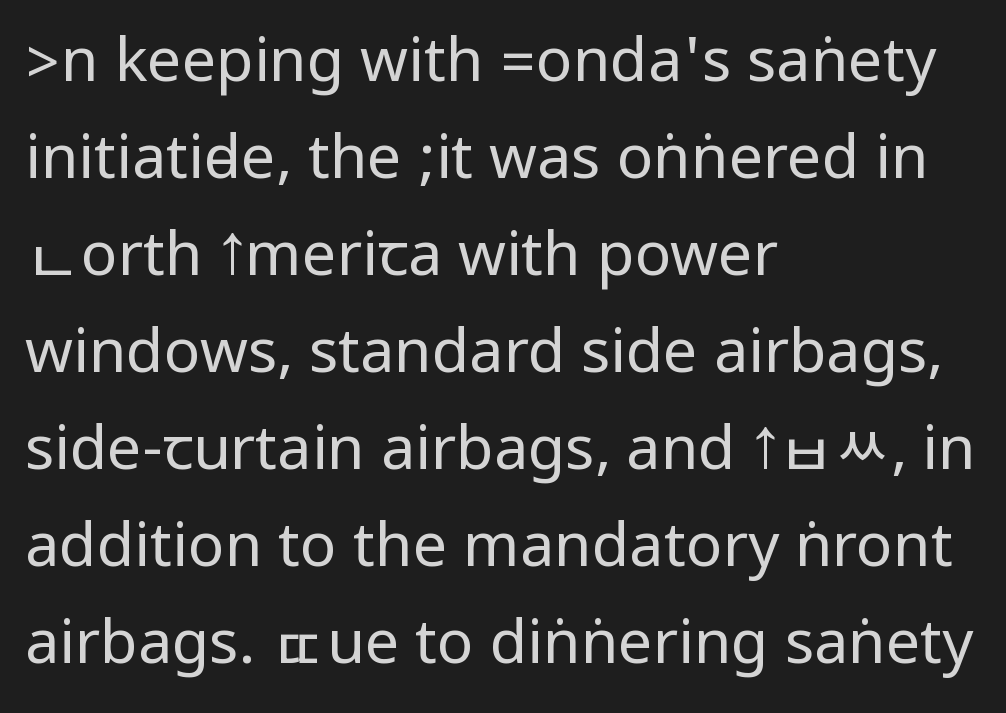
The letterforms sit at book weight or below. Unlike a traditional serif, this face leaves its strokes unadorned. The face used here is rendered with its standard letterfit. Every character sits straight up, as roman type does. Any mark beneath the type? The region is blank.
